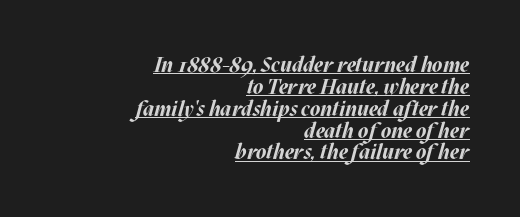
Honestly, the letter spacing is just normal — you wouldn't notice it. The letters are bold, with thick, heavy strokes. These lines are set flush right with a ragged left edge. The lettering is marked with a stroke running underneath it. The lettering tilts uniformly, giving the passage an italic look. This sample trades vertical openness for compactness between lines.
